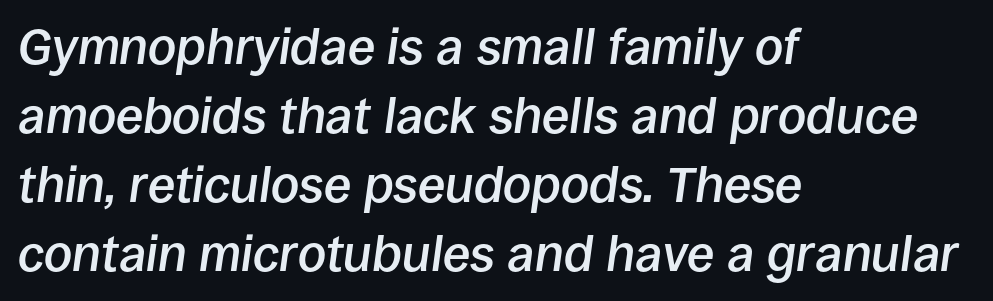
Q: Is the text bold? A: Semi-bold.
Q: Is the text italic (slanted)? A: Yes, it leans right by about 8 degrees.
Q: Is the text underlined? A: No.
Q: How is the paragraph aligned? A: Left-aligned.
Q: Is the spacing between letters normal or unusually wide? A: Normal.
Q: Is the spacing between lines tight, normal or loose? A: Normal.
Q: Width (condensed, normal, or wide)? A: Normal.
Q: Stroke contrast? A: Low.
Q: x-height? A: Large.
Q: Monospaced? A: No.
